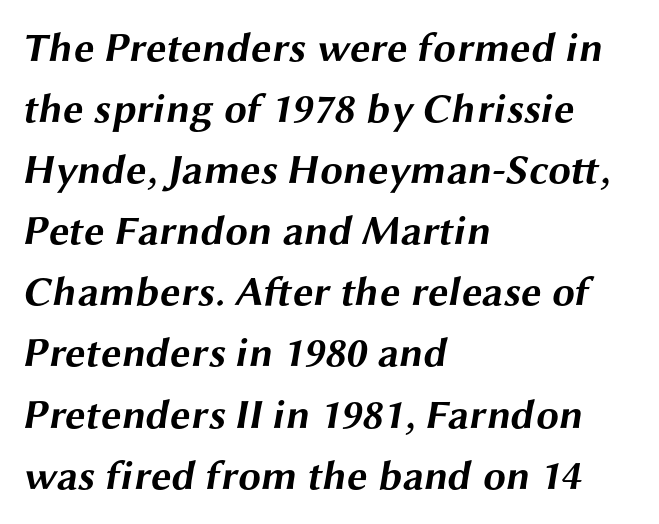
{"serif": "no", "bold": "yes", "weight": "bold", "width": "wide", "stroke_contrast": "medium", "x_height": "medium", "monospaced": "no", "underline": "no", "align": "left", "line_spacing": "normal", "line_spacing_ratio": 1.49, "letter_spacing": "normal", "letter_spacing_em": 0.0, "glyph_px": 41}
